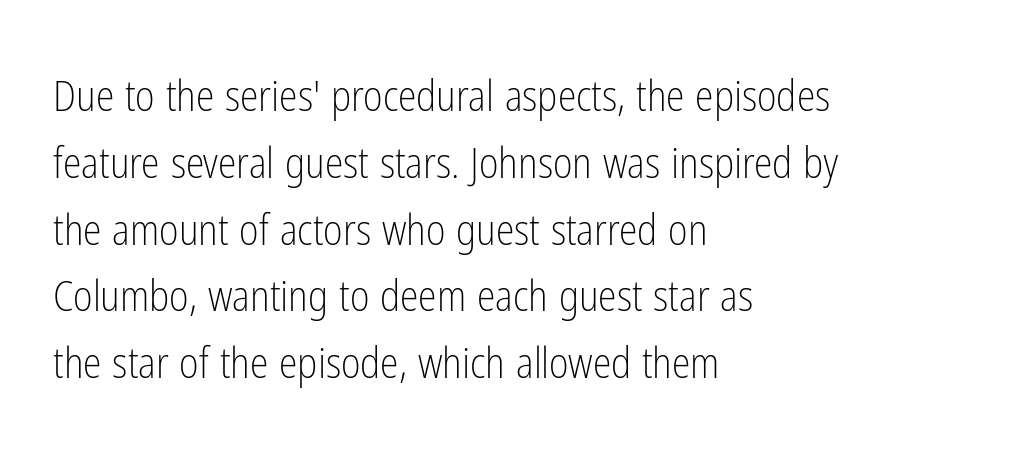
The image shows 42 px light, condensed sans-serif type, upright; set left-aligned, normal line spacing (1.59x), normal letter spacing, not underlined; low stroke contrast and a medium x-height.
